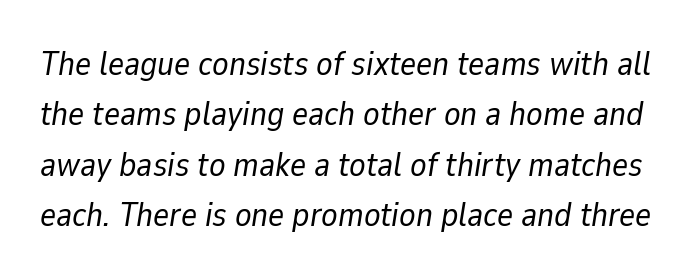
Q: Is the text bold? A: No.
Q: Is the text italic (slanted)? A: Yes, it leans right by about 9 degrees.
Q: Is the text underlined? A: No.
Q: Is the spacing between letters normal or unusually wide? A: Normal.
Q: Is the spacing between lines tight, normal or loose? A: Normal.
Q: Width (condensed, normal, or wide)? A: Normal.
Q: Stroke contrast? A: Low.
Q: x-height? A: Medium.
Q: Monospaced? A: No.
